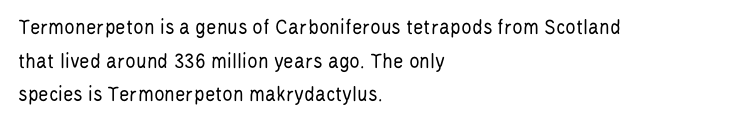
The image shows 22 px text type, upright; set left-aligned, normal line spacing (1.53x), normal letter spacing, not underlined.
